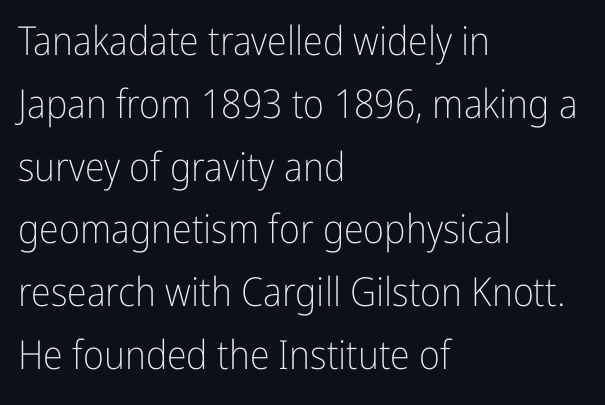
Is the letter spacing exaggerated? No — it looks like the ordinary default. You could not count columns in this text — the font is proportionally spaced. The rag falls on the right side of this text block. This sample uses a sans-serif face.
